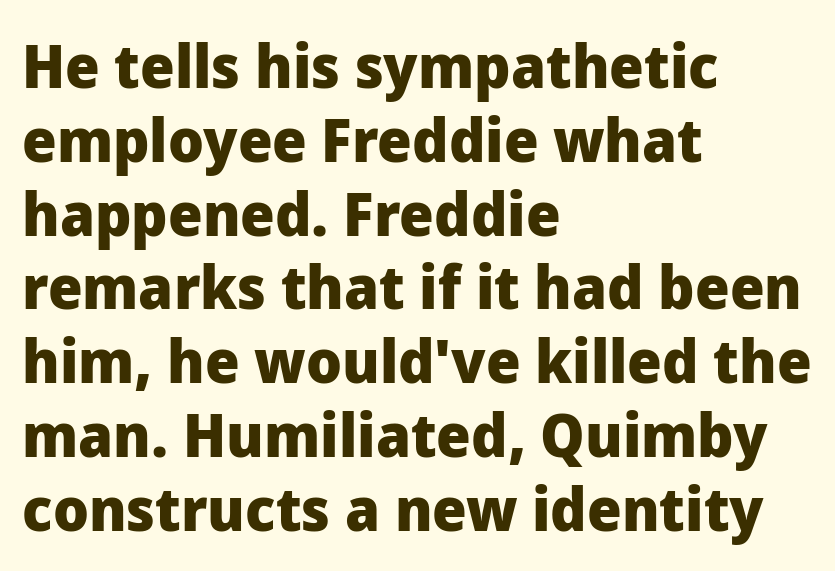
Q: Is the text bold? A: Yes.
Q: Is the text italic (slanted)? A: No, it is upright.
Q: Is the typeface a serif or a sans-serif typeface? A: Sans-serif.
Q: Is the text underlined? A: No.
Q: How is the paragraph aligned? A: Left-aligned.
Q: Is the spacing between letters normal or unusually wide? A: Normal.
Q: Width (condensed, normal, or wide)? A: Normal.
Q: Stroke contrast? A: Low.
Q: x-height? A: Medium.
Q: Monospaced? A: No.
